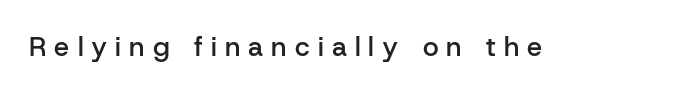
{"italic": "no", "bold": "semi", "underline": "no", "letter_spacing": "wide", "letter_spacing_em": 0.3, "glyph_px": 27}
